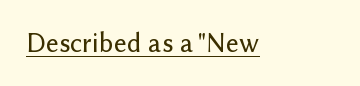
{"serif": "no", "italic": "no", "width": "normal", "stroke_contrast": "low", "x_height": "medium", "monospaced": "no", "underline": "yes", "letter_spacing": "normal", "letter_spacing_em": 0.0, "glyph_px": 28}
